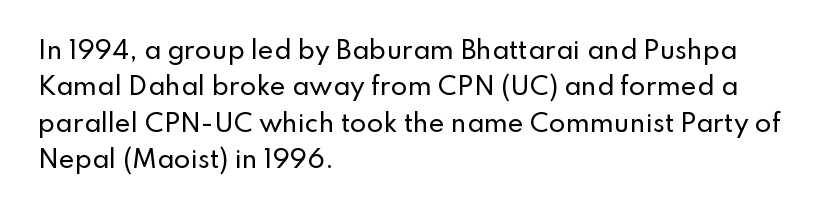
The image shows 24 px text type, upright; set left-aligned, normal line spacing (1.52x), normal letter spacing, not underlined.
